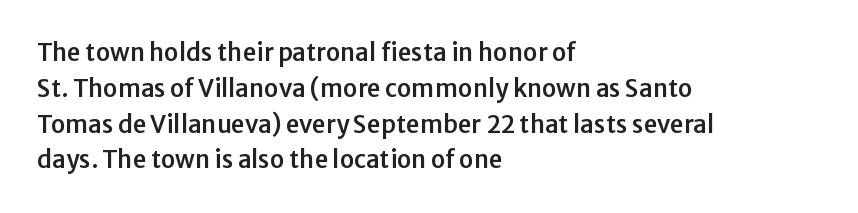
{"italic": "no", "underline": "no", "align": "left", "line_spacing": "normal", "line_spacing_ratio": 1.49, "letter_spacing": "normal", "letter_spacing_em": 0.0, "glyph_px": 24}
